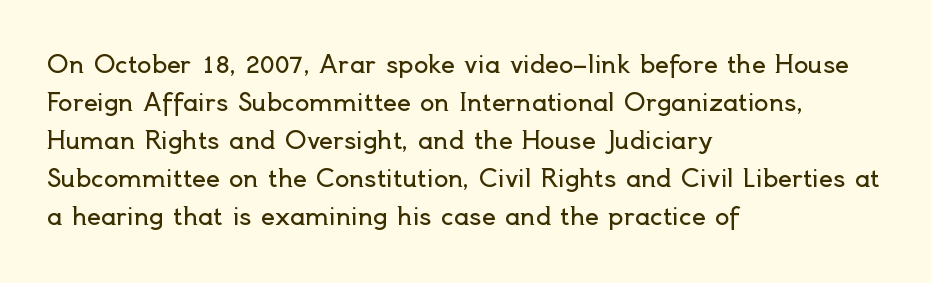
The image shows 24 px text type, upright; set left-aligned, normal line spacing (1.58x), normal letter spacing, not underlined.
